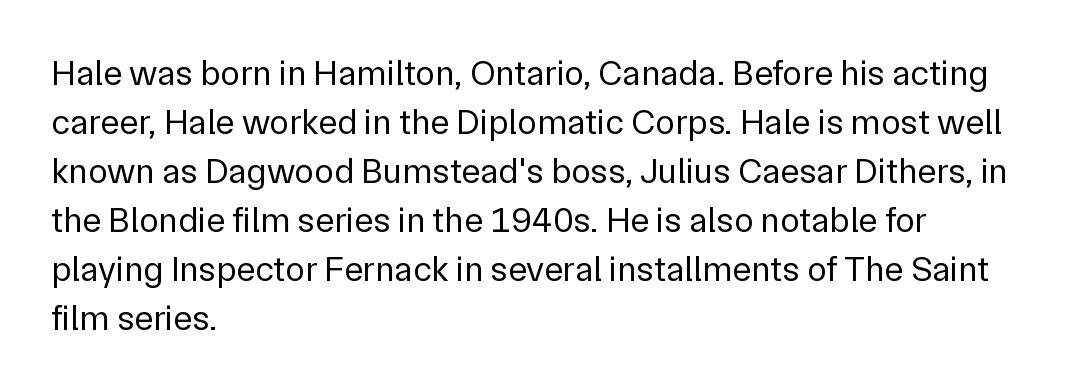
The lines sit at an ordinary, default distance from one another. The area under the type is left untouched. Visually the block forms a straight wall on the left and a jagged coastline on the right. Tracking here is standard; glyphs follow each other at the usual distance.
